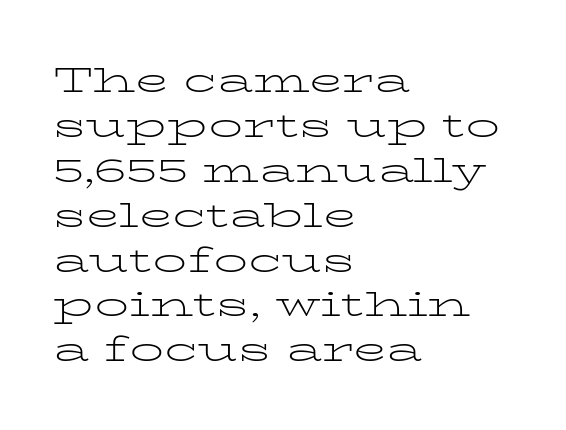
Look at the bottom of the vertical strokes: they flare into serifs here. Nothing heavy about these letters — not bold at all. Quick note: interline space is typical. Which margin do the lines hug? The left one — the right edge is uneven.
